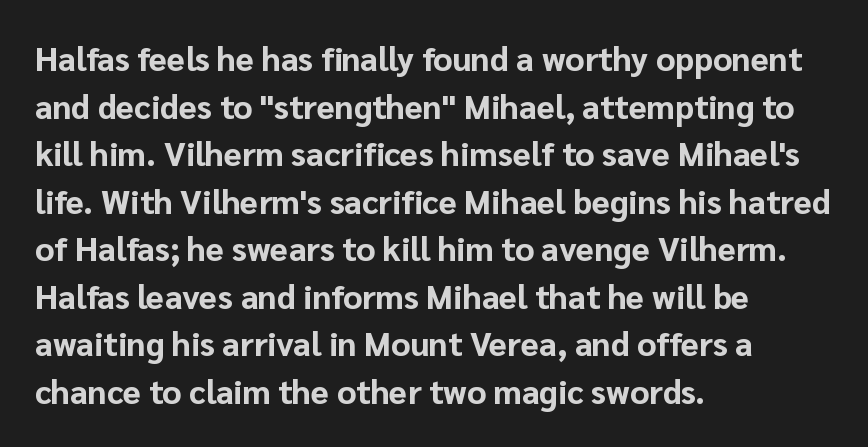
The image shows 33 px bold sans-serif type, upright; set left-aligned, normal line spacing (1.44x), normal letter spacing, not underlined; low stroke contrast and a medium x-height.
